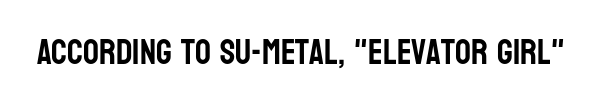
The image shows 35 px condensed sans-serif type, upright; set normal letter spacing, not underlined; low stroke contrast and a large x-height.
